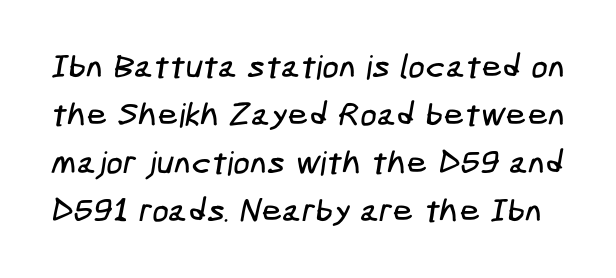
Q: Is the typeface a serif or a sans-serif typeface? A: Sans-serif.
Q: Is the text underlined? A: No.
Q: Is the spacing between letters normal or unusually wide? A: Normal.
Q: Is the spacing between lines tight, normal or loose? A: Normal.
Q: Width (condensed, normal, or wide)? A: Condensed.
Q: Stroke contrast? A: Low.
Q: x-height? A: Medium.
